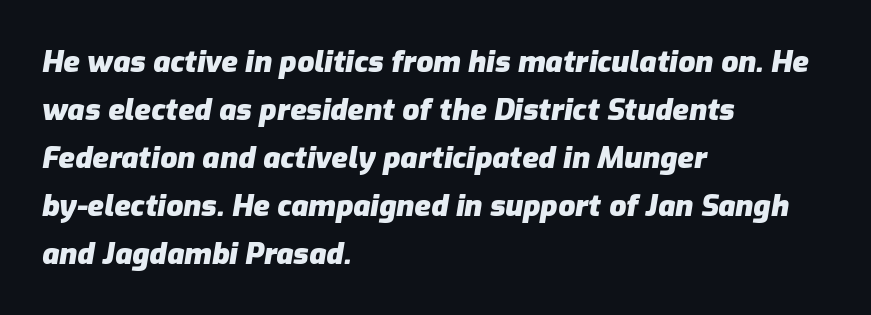
Q: Is the text bold? A: Yes.
Q: Is the text italic (slanted)? A: Yes, it leans right by about 9 degrees.
Q: Is the text underlined? A: No.
Q: How is the paragraph aligned? A: Left-aligned.
Q: Is the spacing between letters normal or unusually wide? A: Normal.
Q: Is the spacing between lines tight, normal or loose? A: Normal.
Q: Width (condensed, normal, or wide)? A: Normal.
Q: Stroke contrast? A: Low.
Q: x-height? A: Medium.
Q: Monospaced? A: No.
